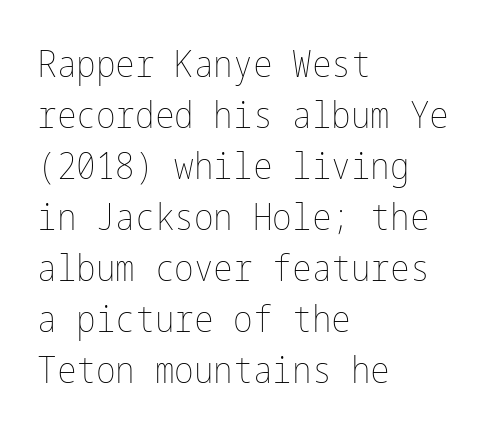
Q: Is the text bold? A: No.
Q: Is the text italic (slanted)? A: No, it is upright.
Q: Is the text underlined? A: No.
Q: How is the paragraph aligned? A: Left-aligned.
Q: Is the spacing between letters normal or unusually wide? A: Normal.
Q: Is the spacing between lines tight, normal or loose? A: Normal.
Q: Width (condensed, normal, or wide)? A: Condensed.
Q: Stroke contrast? A: Low.
Q: x-height? A: Medium.
